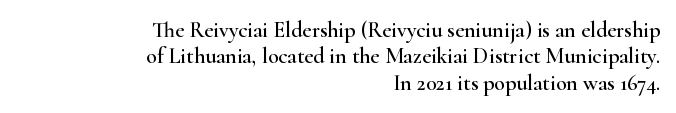
Line ends are locked; line starts wander. The gaps between neighbouring characters are ordinary and unremarkable. Check under the words: just untouched page. Designer's note — italics off, roman on.
